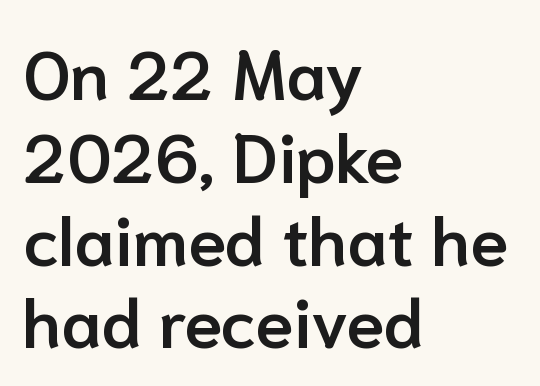
{"serif": "no", "italic": "no", "bold": "semi", "weight": "semibold", "width": "normal", "stroke_contrast": "low", "x_height": "medium", "monospaced": "no", "underline": "no", "align": "left", "line_spacing_ratio": 1.2, "letter_spacing": "normal", "letter_spacing_em": 0.0, "glyph_px": 69}
